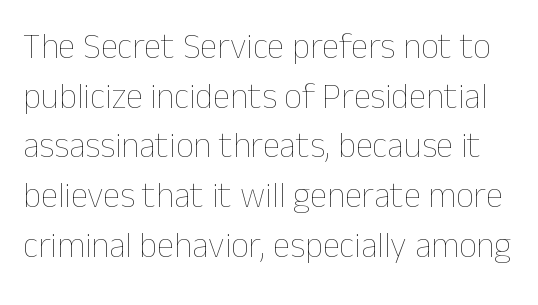
The image shows 35 px thin type, upright; set normal line spacing (1.42x), normal letter spacing, not underlined; low stroke contrast and a medium x-height.
